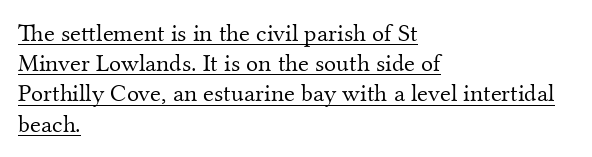
Q: Is the text bold? A: No.
Q: Is the text italic (slanted)? A: No, it is upright.
Q: Is the text underlined? A: Yes.
Q: How is the paragraph aligned? A: Left-aligned.
Q: Is the spacing between letters normal or unusually wide? A: Normal.
